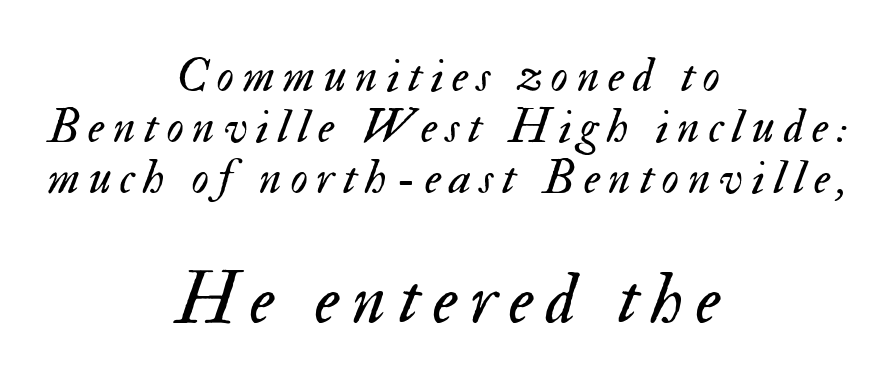
The image shows 72 px regular-weight type, italic (leaning right); set centered, tight line spacing (1.06x), not underlined; the second (bottom) block is 1.5x larger; medium stroke contrast and a small x-height.
